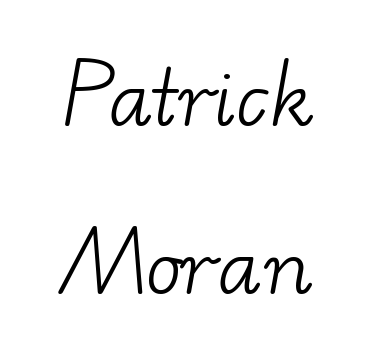
{"serif": "yes", "bold": "no", "weight": "light", "width": "wide", "stroke_contrast": "low", "x_height": "small", "monospaced": "no", "underline": "no", "align": "center", "line_spacing": "loose", "line_spacing_ratio": 2.27, "letter_spacing": "normal", "letter_spacing_em": 0.0, "glyph_px": 74}
